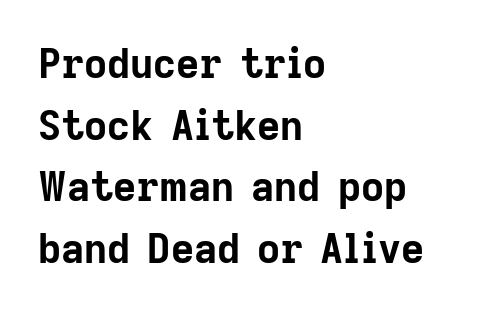
{"serif": "no", "italic": "no", "bold": "yes", "weight": "bold", "width": "normal", "stroke_contrast": "low", "x_height": "medium", "monospaced": "no", "underline": "no", "align": "left", "line_spacing": "normal", "line_spacing_ratio": 1.54, "letter_spacing": "normal", "letter_spacing_em": 0.0, "glyph_px": 40}
